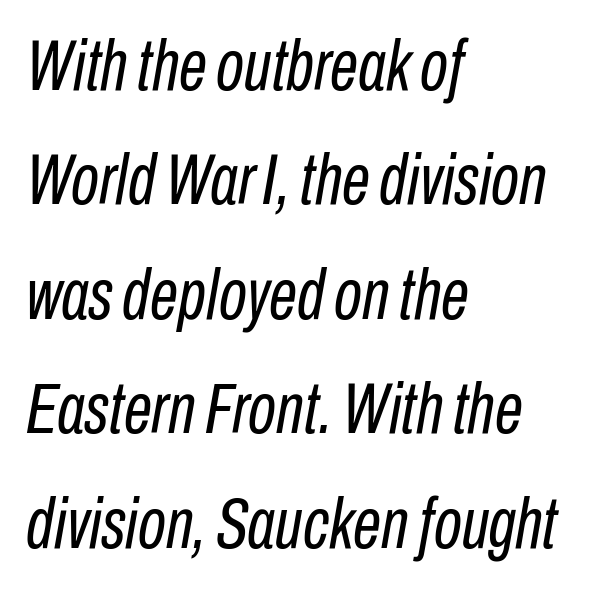
{"italic": "yes", "lean": "right", "slant_degrees": 10, "bold": "no", "weight": "regular", "width": "condensed", "stroke_contrast": "low", "x_height": "medium", "monospaced": "no", "underline": "no", "align": "left", "line_spacing": "normal", "line_spacing_ratio": 1.59, "letter_spacing": "normal", "letter_spacing_em": 0.0, "glyph_px": 72}
